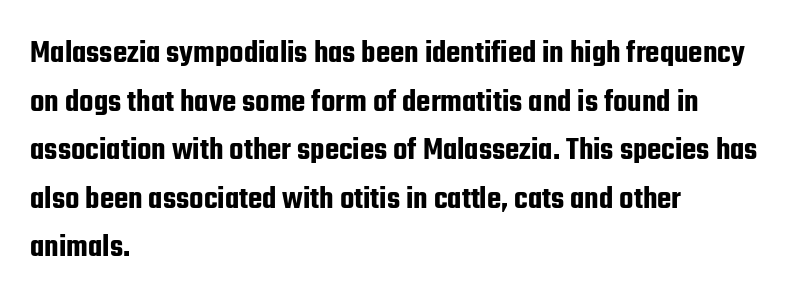
{"serif": "no", "italic": "no", "width": "condensed", "stroke_contrast": "low", "x_height": "medium", "monospaced": "no", "underline": "no", "align": "left", "line_spacing": "normal", "line_spacing_ratio": 1.47, "letter_spacing": "normal", "letter_spacing_em": 0.0, "glyph_px": 33}
